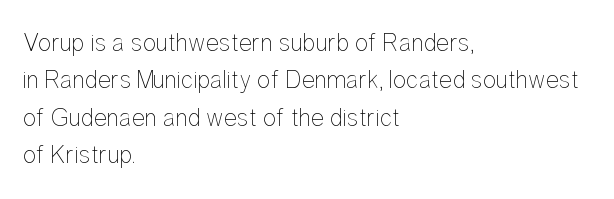
In CSS terms this would be text-align: left. Descenders are the only things crossing below the line. One glance says typical: line gaps are just what's usual. This is the regular roman posture of the typeface.
